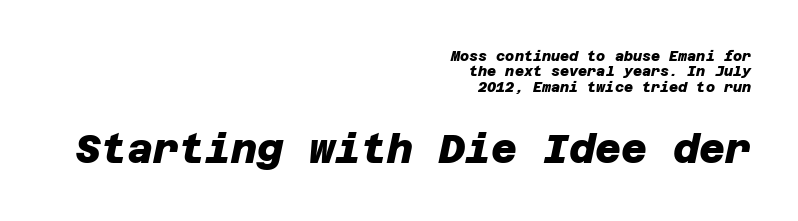
Q: Is the text bold? A: Yes.
Q: Is the typeface a serif or a sans-serif typeface? A: Sans-serif.
Q: Is the text underlined? A: No.
Q: How is the paragraph aligned? A: Right-aligned.
Q: Is the spacing between letters normal or unusually wide? A: Normal.
Q: Is the spacing between lines tight, normal or loose? A: Tight.
Q: Which block of text is set in a larger size, the first (top) or the second (bottom)? A: The second (bottom) one.
Q: Width (condensed, normal, or wide)? A: Normal.
Q: Stroke contrast? A: Low.
Q: x-height? A: Large.
